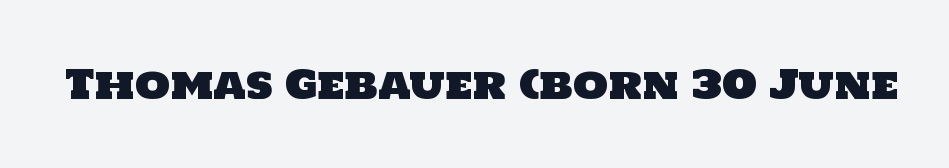
{"serif": "no", "width": "normal", "stroke_contrast": "low", "x_height": "large", "monospaced": "no", "underline": "no", "letter_spacing": "normal", "letter_spacing_em": 0.0, "glyph_px": 40}
